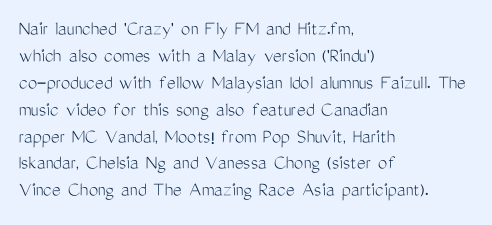
These lines keep a tight, regular rhythm from letter to letter. The rows are spaced the way most documents space them. Nothing heavy about these letters — not bold at all. A roman cut, with each character standing at attention. Check under the words: just untouched page. All the whitespace from short lines collects on the right.
